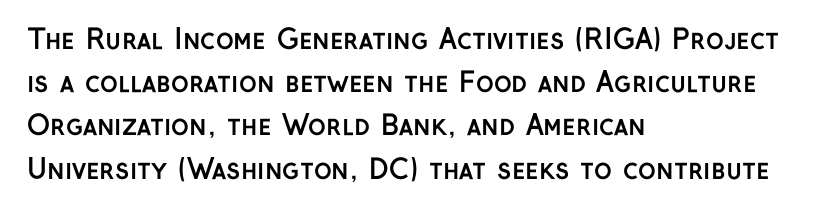
The image shows 27 px bold type, upright; set left-aligned, normal line spacing (1.6x), normal letter spacing, not underlined.
